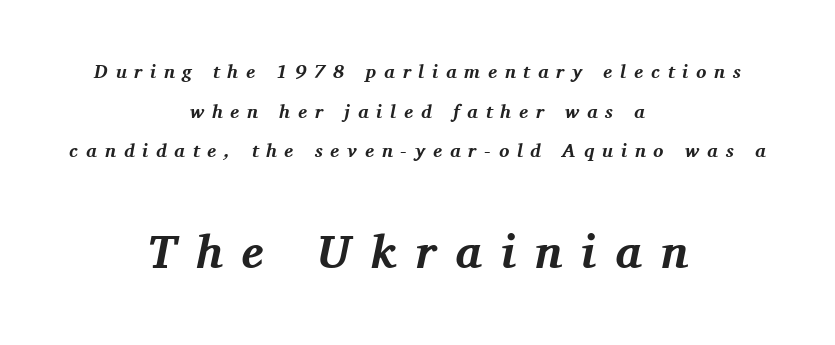
Q: Is the text bold? A: Yes.
Q: Is the text italic (slanted)? A: Yes, it leans right by about 11 degrees.
Q: Is the typeface a serif or a sans-serif typeface? A: Serif.
Q: Is the text underlined? A: No.
Q: How is the paragraph aligned? A: Centered.
Q: Is the spacing between letters normal or unusually wide? A: Unusually wide.
Q: Is the spacing between lines tight, normal or loose? A: Loose.
Q: Which block of text is set in a larger size, the first (top) or the second (bottom)? A: The second (bottom) one.
Q: Width (condensed, normal, or wide)? A: Normal.
Q: Stroke contrast? A: Medium.
Q: x-height? A: Medium.
Q: Monospaced? A: No.
